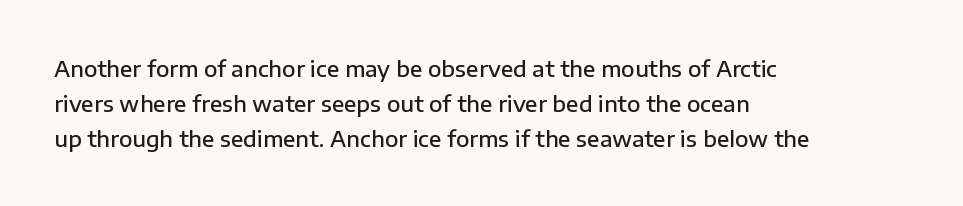
The image shows 22 px text type, upright; set left-aligned, normal line spacing (1.59x), normal letter spacing, not underlined.
